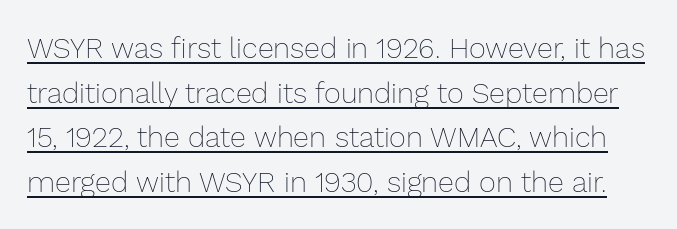
Q: Is the text bold? A: No.
Q: Is the text italic (slanted)? A: No, it is upright.
Q: Is the text underlined? A: Yes.
Q: Is the spacing between letters normal or unusually wide? A: Normal.
Q: Is the spacing between lines tight, normal or loose? A: Normal.
Q: Width (condensed, normal, or wide)? A: Normal.
Q: Stroke contrast? A: Low.
Q: x-height? A: Medium.
Q: Monospaced? A: No.
